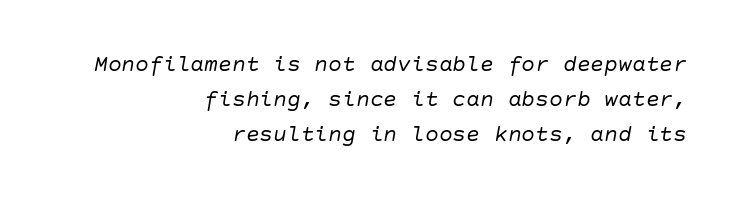
{"italic": "yes", "lean": "right", "slant_degrees": 10, "bold": "no", "underline": "no", "align": "right", "line_spacing": "normal", "line_spacing_ratio": 1.53, "letter_spacing": "normal", "letter_spacing_em": 0.0, "glyph_px": 23}
